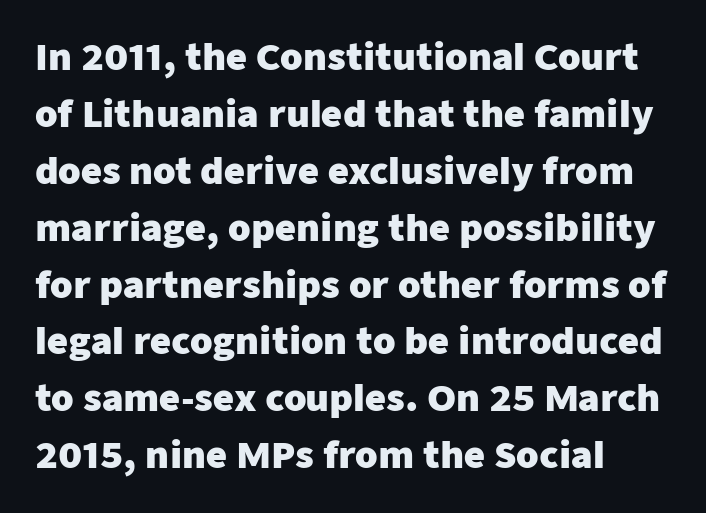
Spacing verdict: proportional, widths tailored to each character. The gap between lines stays unmarked. The compositor pushed each line to the left boundary. This rendering employs a face without finishing strokes, i.e., a sans-serif. Tracking here is standard; glyphs follow each other at the usual distance.
